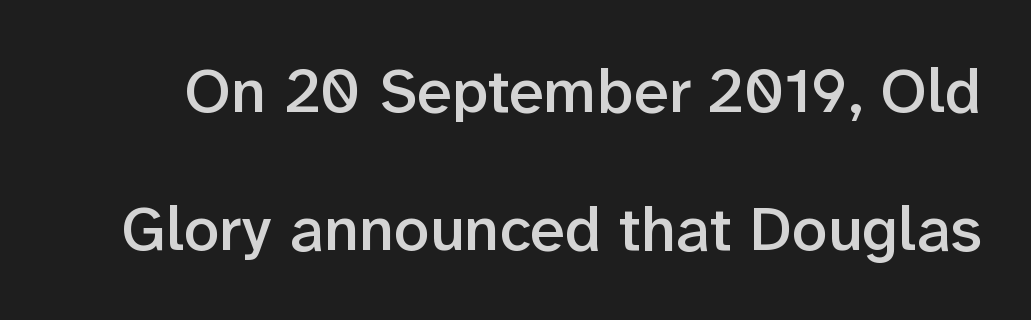
Q: Is the text bold? A: Semi-bold.
Q: Is the text italic (slanted)? A: No, it is upright.
Q: Is the typeface a serif or a sans-serif typeface? A: Sans-serif.
Q: Is the text underlined? A: No.
Q: Is the spacing between letters normal or unusually wide? A: Normal.
Q: Is the spacing between lines tight, normal or loose? A: Loose.
Q: Width (condensed, normal, or wide)? A: Normal.
Q: Stroke contrast? A: Low.
Q: x-height? A: Medium.
Q: Monospaced? A: No.
